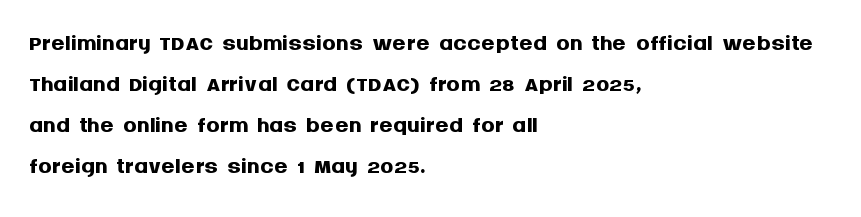
Is this a fixed-width face? No — the glyphs have proportional, varying widths. Horizontal alignment here is leftward, the default for most running prose. These lines keep a tight, regular rhythm from letter to letter. Underlining? Definitely not there. Typesetter's note: full bold, strokes at maximum text heaviness.
